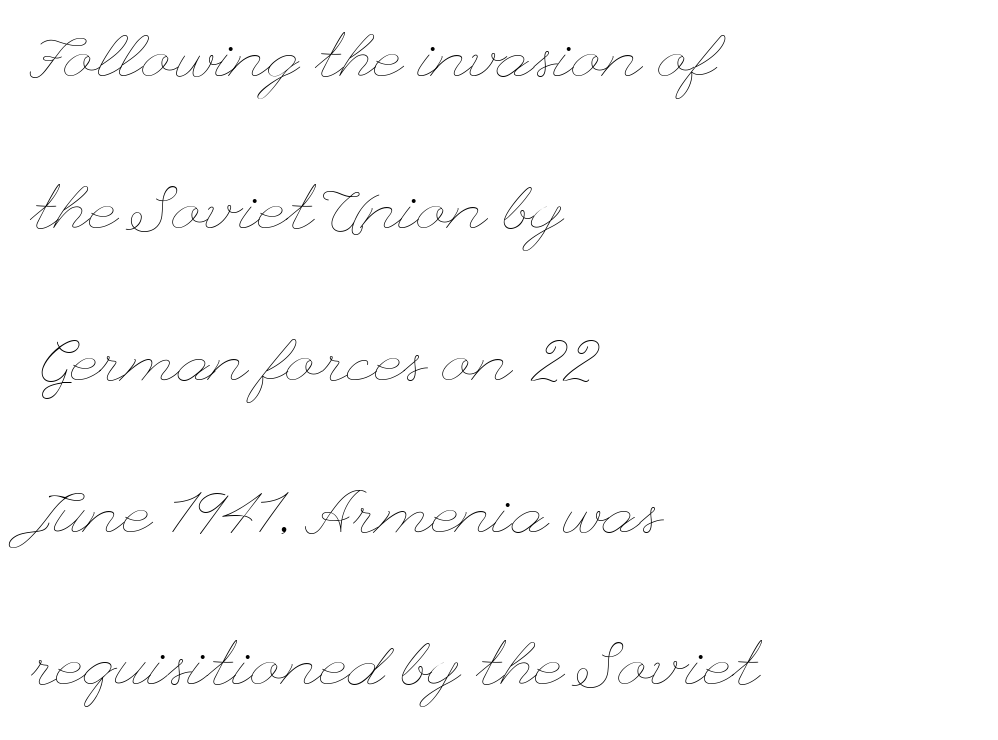
These lines stack with their left ends in a neat column. The designer dialed line spacing up above the default. Tracking here is standard; glyphs follow each other at the usual distance.
